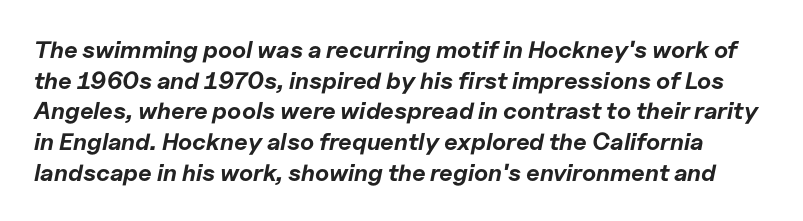
Q: Is the text bold? A: Yes.
Q: Is the text italic (slanted)? A: Yes, it leans right by about 11 degrees.
Q: Is the text underlined? A: No.
Q: Is the spacing between letters normal or unusually wide? A: Normal.
Q: Is the spacing between lines tight, normal or loose? A: Normal.
